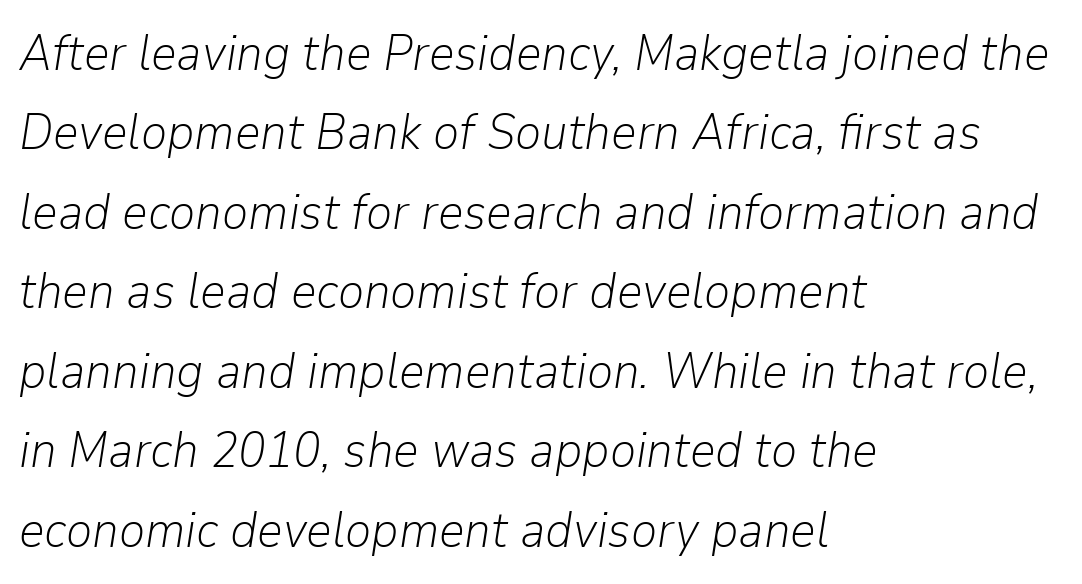
The image shows 50 px light type, italic (leaning right); set left-aligned, normal line spacing (1.59x), normal letter spacing, not underlined; low stroke contrast and a medium x-height.
